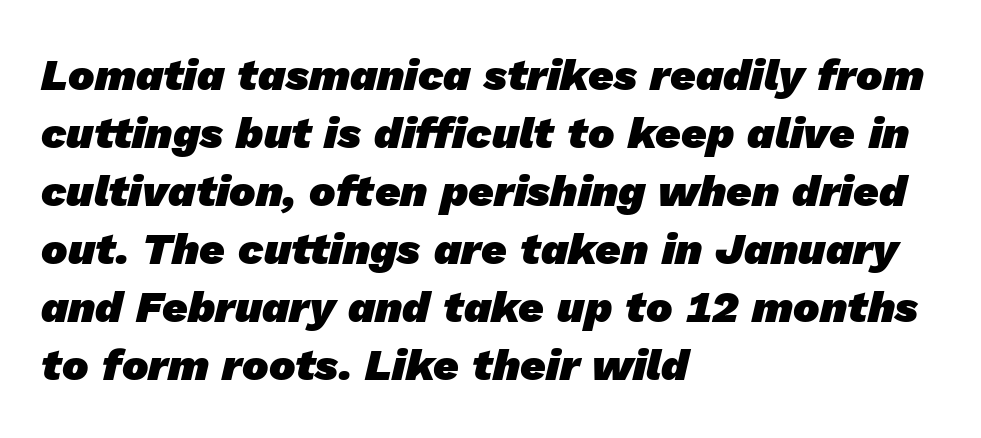
{"serif": "no", "bold": "yes", "weight": "heavy", "width": "normal", "stroke_contrast": "low", "x_height": "medium", "monospaced": "no", "underline": "no", "align": "left", "line_spacing": "normal", "line_spacing_ratio": 1.32, "letter_spacing": "normal", "letter_spacing_em": 0.0, "glyph_px": 44}
